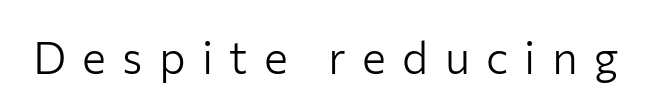
Q: Is the text bold? A: No.
Q: Is the text italic (slanted)? A: No, it is upright.
Q: Is the typeface a serif or a sans-serif typeface? A: Sans-serif.
Q: Is the text underlined? A: No.
Q: Is the spacing between letters normal or unusually wide? A: Unusually wide.
Q: Width (condensed, normal, or wide)? A: Normal.
Q: Stroke contrast? A: Low.
Q: x-height? A: Medium.
Q: Monospaced? A: No.
